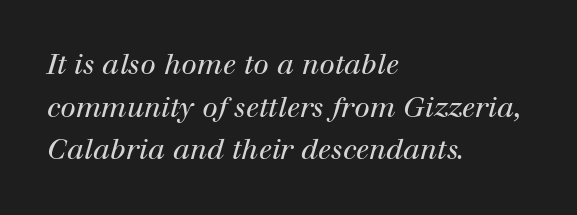
The setting favours the left margin, as ordinary paragraphs usually do. Every character sits at an angle, as italics do. Leading: standard. Letters rest on an invisible, unmarked baseline.
